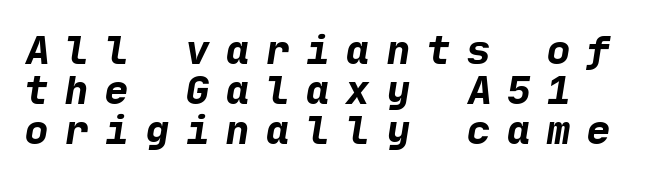
The image shows 39 px bold sans-serif type; set left-aligned, tight line spacing (1.02x), unusually wide letter spacing (+0.43 em), not underlined; low stroke contrast and a medium x-height.
